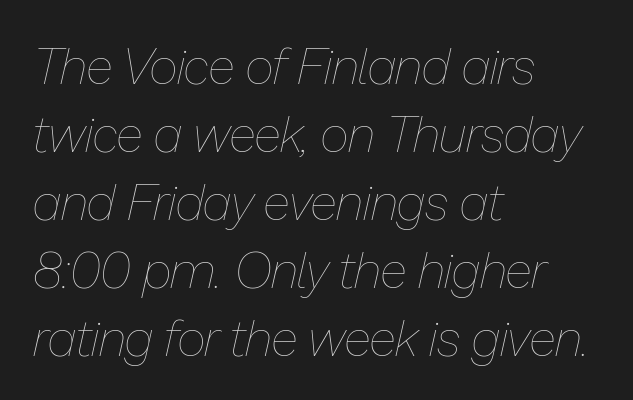
The image shows 50 px thin type, italic (leaning right); set left-aligned, normal line spacing (1.36x), normal letter spacing, not underlined; low stroke contrast and a medium x-height.
